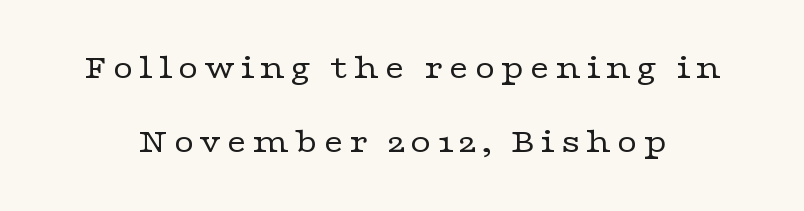
The line-height multiplier appears high, well above default. The typeface chosen for these lines features serifs. The font sits on the lighter half of the weight spectrum, regular included. These lines are rendered in a variable-pitch font. The foot of each line stays bare and open.
